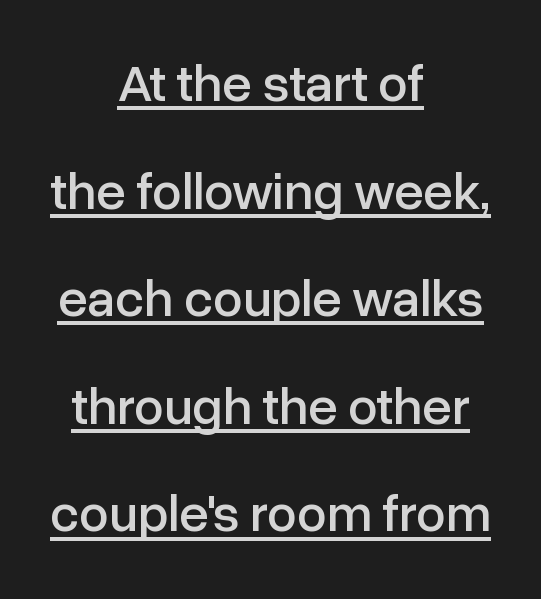
The image shows 53 px sans-serif type, upright; set centered, loose line spacing (2.03x), normal letter spacing, underlined; low stroke contrast and a medium x-height.
